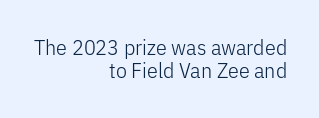
Q: Is the text bold? A: No.
Q: Is the text italic (slanted)? A: No, it is upright.
Q: Is the text underlined? A: No.
Q: How is the paragraph aligned? A: Right-aligned.
Q: Is the spacing between letters normal or unusually wide? A: Normal.
Q: Is the spacing between lines tight, normal or loose? A: Tight.
